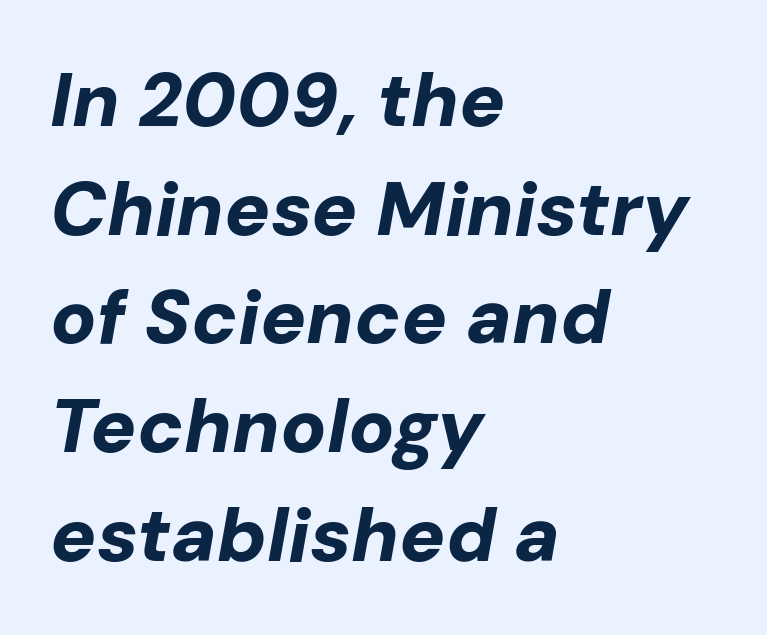
The letterforms sit shoulder to shoulder at normal distance. In CSS terms this would be text-align: left. Each row of text sits above clean, open space. The text carries the slant typical of an italic or oblique font. Leading: standard.
